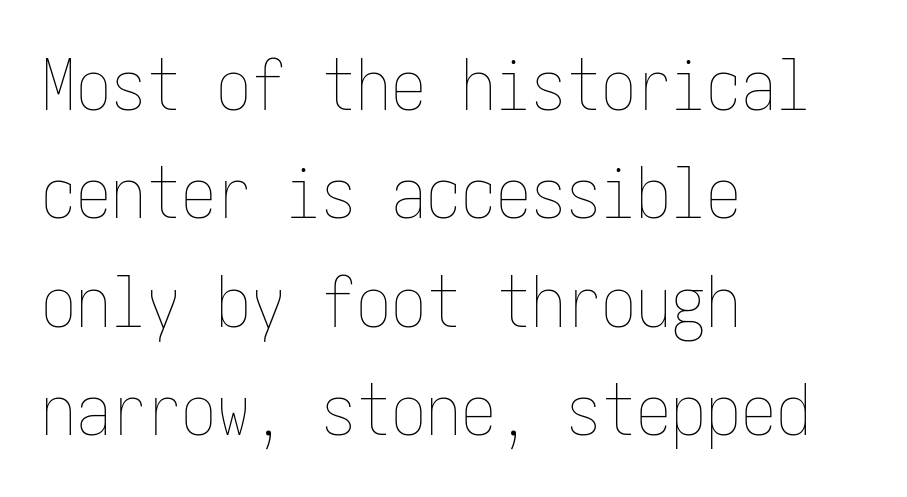
Q: Is the text bold? A: No.
Q: Is the text italic (slanted)? A: No, it is upright.
Q: Is the text underlined? A: No.
Q: How is the paragraph aligned? A: Left-aligned.
Q: Is the spacing between letters normal or unusually wide? A: Normal.
Q: Is the spacing between lines tight, normal or loose? A: Normal.
Q: Width (condensed, normal, or wide)? A: Condensed.
Q: Stroke contrast? A: Low.
Q: x-height? A: Medium.
